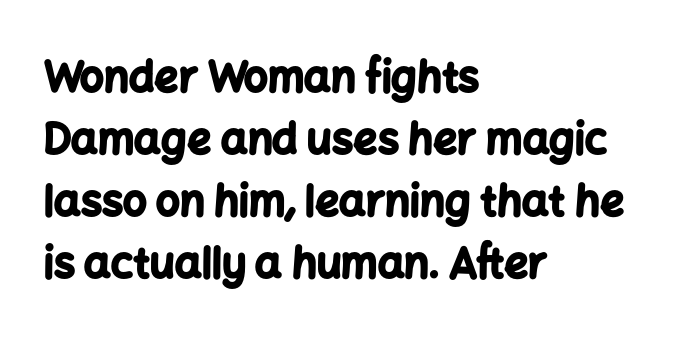
The image shows 42 px bold sans-serif type, upright; set left-aligned, normal line spacing (1.48x), normal letter spacing, not underlined; low stroke contrast and a medium x-height.
